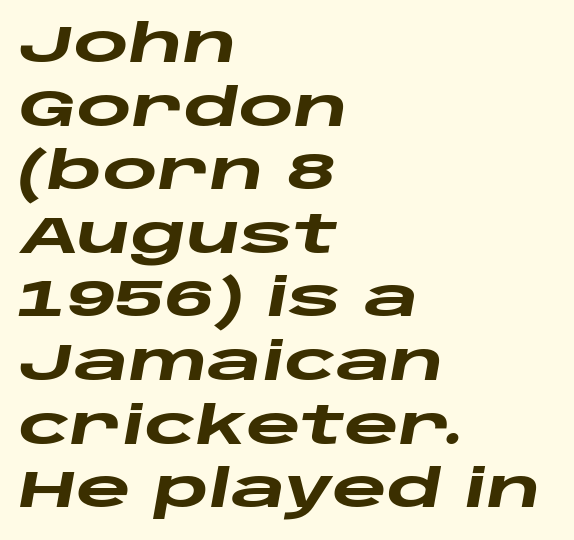
The rendering uses natural spacing where letterforms have individual widths. Glyph-to-glyph distance matches everyday printed text. Compared with ordinary roman type, these characters are visibly tilted. Bold? Absolutely — the strokes are thick and heavy. Decoration check: the copy has no underline. The lines in this sample share a left origin and differ only in where they stop.
